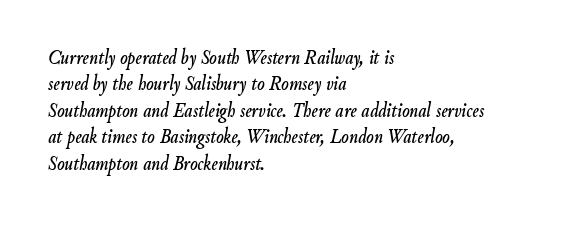
The image shows 22 px text type, italic (leaning right); set left-aligned, line spacing 1.2x, normal letter spacing, not underlined.
